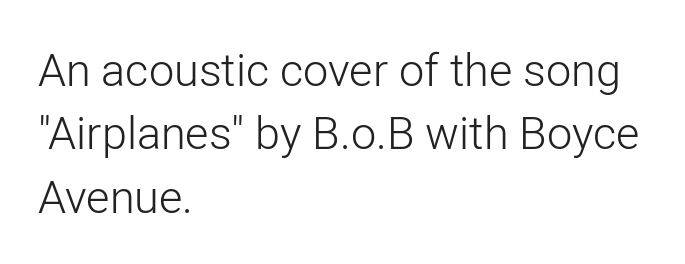
Q: Is the text bold? A: No.
Q: Is the text italic (slanted)? A: No, it is upright.
Q: Is the typeface a serif or a sans-serif typeface? A: Sans-serif.
Q: Is the text underlined? A: No.
Q: How is the paragraph aligned? A: Left-aligned.
Q: Is the spacing between letters normal or unusually wide? A: Normal.
Q: Is the spacing between lines tight, normal or loose? A: Normal.
Q: Width (condensed, normal, or wide)? A: Normal.
Q: Stroke contrast? A: Low.
Q: x-height? A: Medium.
Q: Monospaced? A: No.
